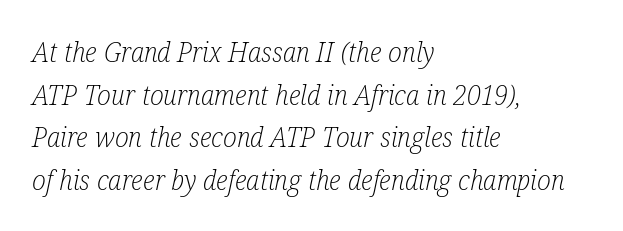
{"serif": "yes", "italic": "yes", "lean": "right", "slant_degrees": 12, "bold": "no", "weight": "light", "width": "condensed", "stroke_contrast": "low", "x_height": "medium", "monospaced": "no", "underline": "no", "align": "left", "line_spacing": "normal", "line_spacing_ratio": 1.52, "letter_spacing": "normal", "letter_spacing_em": 0.0, "glyph_px": 28}
